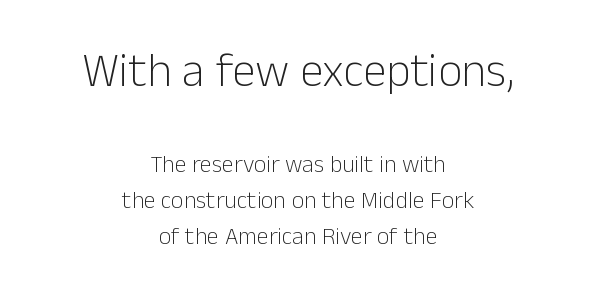
Q: Is the text bold? A: No.
Q: Is the text italic (slanted)? A: No, it is upright.
Q: Is the typeface a serif or a sans-serif typeface? A: Sans-serif.
Q: Is the text underlined? A: No.
Q: How is the paragraph aligned? A: Centered.
Q: Is the spacing between letters normal or unusually wide? A: Normal.
Q: Is the spacing between lines tight, normal or loose? A: Normal.
Q: Which block of text is set in a larger size, the first (top) or the second (bottom)? A: The first (top) one.
Q: Width (condensed, normal, or wide)? A: Normal.
Q: Stroke contrast? A: Low.
Q: x-height? A: Medium.
Q: Monospaced? A: No.
